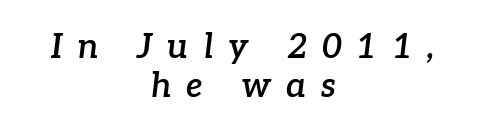
Typesetter's note: demi weight, one step under bold. You can tell it's italic because the verticals aren't actually vertical. A serif font was chosen for this passage. Only glyphs here, with clear space below each row. A typesetter would call this proportional, since set widths differ per character.
